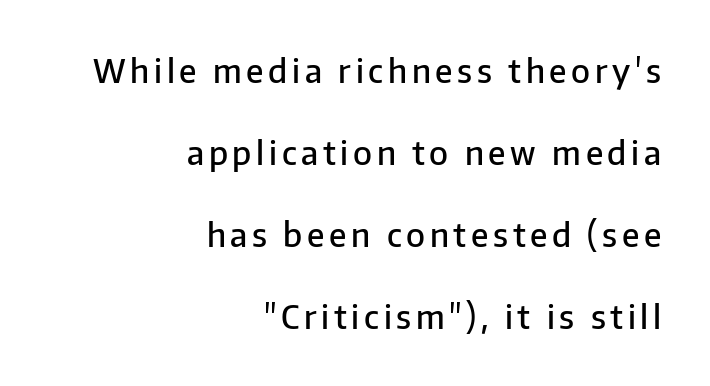
Q: Is the text bold? A: Semi-bold.
Q: Is the text italic (slanted)? A: No, it is upright.
Q: Is the typeface a serif or a sans-serif typeface? A: Sans-serif.
Q: Is the text underlined? A: No.
Q: How is the paragraph aligned? A: Right-aligned.
Q: Is the spacing between lines tight, normal or loose? A: Loose.
Q: Width (condensed, normal, or wide)? A: Normal.
Q: Stroke contrast? A: Low.
Q: x-height? A: Medium.
Q: Monospaced? A: No.
